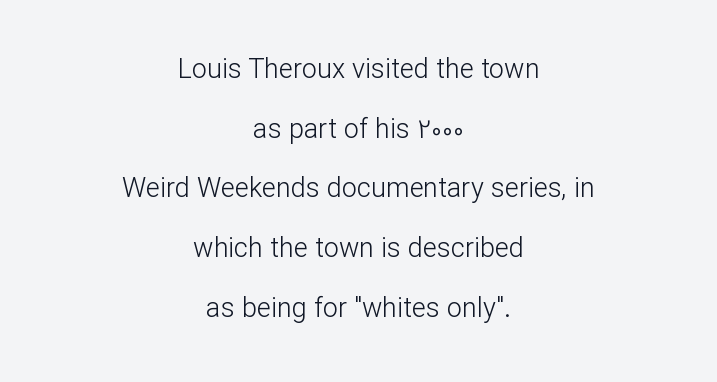
Q: Is the text bold? A: No.
Q: Is the text italic (slanted)? A: No, it is upright.
Q: Is the text underlined? A: No.
Q: How is the paragraph aligned? A: Centered.
Q: Is the spacing between letters normal or unusually wide? A: Normal.
Q: Is the spacing between lines tight, normal or loose? A: Loose.
